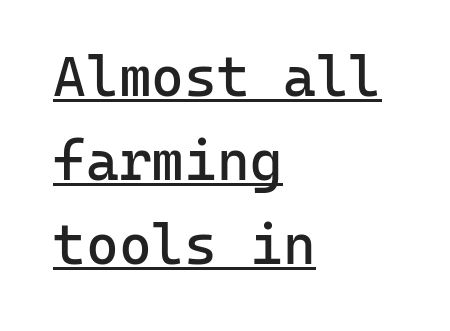
The image shows 56 px regular-weight sans-serif type, upright, monospaced; set left-aligned, normal line spacing (1.5x), normal letter spacing, underlined; low stroke contrast and a medium x-height.
